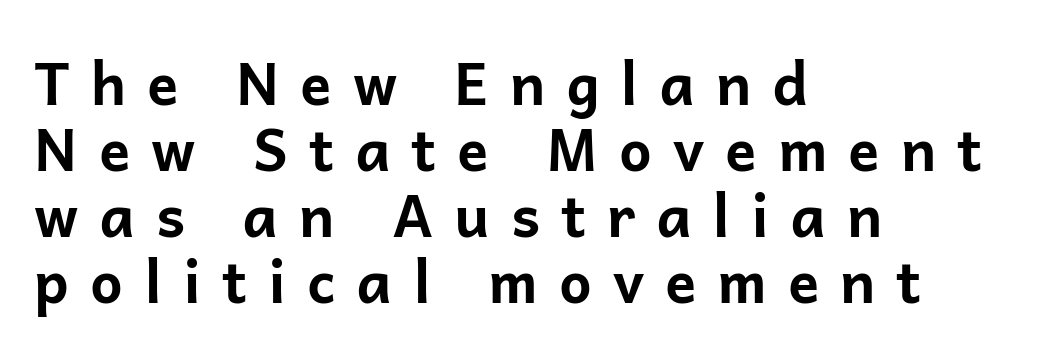
Letter spacing: wide. Any mark beneath the type? The region is blank. A roman cut, with each character standing at attention. To sum up the face: it is a sans, with no serifs. The vertical gap from one line to the next is small.
